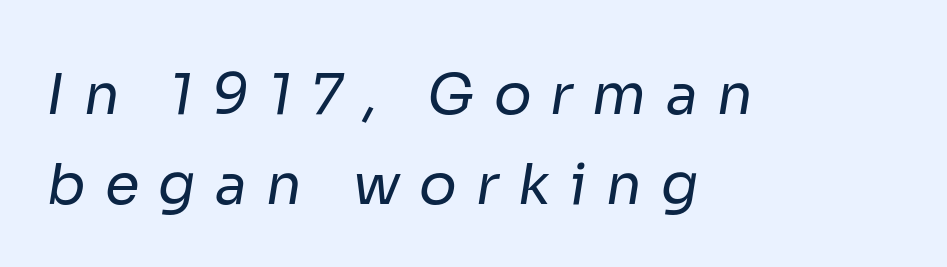
The image shows 56 px regular-weight sans-serif type; set left-aligned, normal line spacing (1.6x), unusually wide letter spacing (+0.34 em), not underlined; low stroke contrast and a medium x-height.
